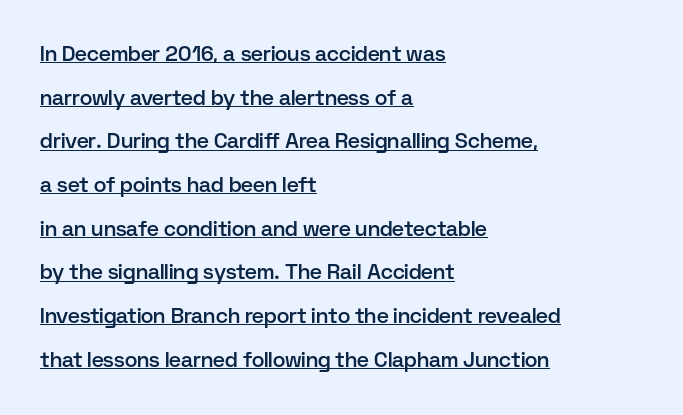
The image shows 21 px text type, upright; set left-aligned, loose line spacing (2.08x), normal letter spacing, underlined.
